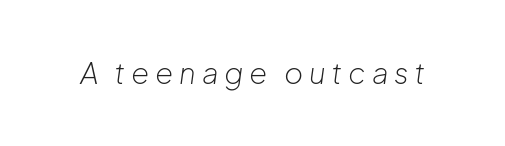
The image shows 29 px light type, italic (leaning right); set unusually wide letter spacing (+0.2 em), not underlined; low stroke contrast and a medium x-height.
